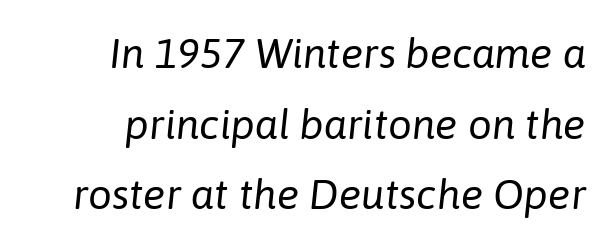
{"italic": "yes", "lean": "right", "slant_degrees": 6, "bold": "no", "weight": "regular", "width": "normal", "stroke_contrast": "low", "x_height": "medium", "monospaced": "no", "underline": "no", "line_spacing": "normal", "line_spacing_ratio": 1.68, "letter_spacing": "normal", "letter_spacing_em": 0.0, "glyph_px": 42}
